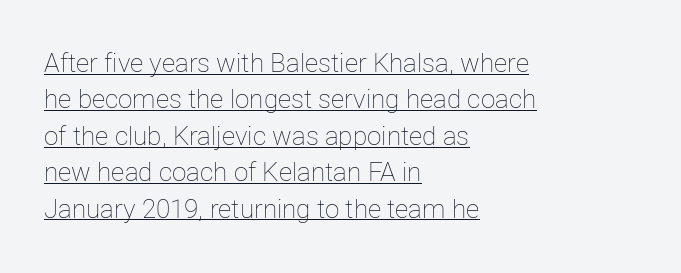
{"italic": "no", "bold": "no", "underline": "yes", "align": "left", "line_spacing": "normal", "line_spacing_ratio": 1.4, "letter_spacing": "normal", "letter_spacing_em": 0.0, "glyph_px": 26}
